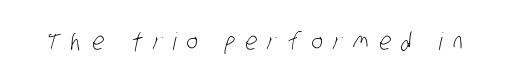
The strokes are not fattened; the text isn't bold. Each row of text sits above clean, open space. Glyph-to-glyph distance is far greater than everyday printed text.
